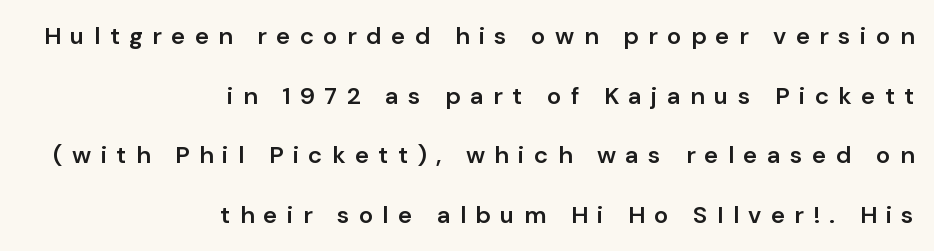
Q: Is the text bold? A: Semi-bold.
Q: Is the text italic (slanted)? A: No, it is upright.
Q: Is the text underlined? A: No.
Q: How is the paragraph aligned? A: Right-aligned.
Q: Is the spacing between letters normal or unusually wide? A: Unusually wide.
Q: Is the spacing between lines tight, normal or loose? A: Loose.
